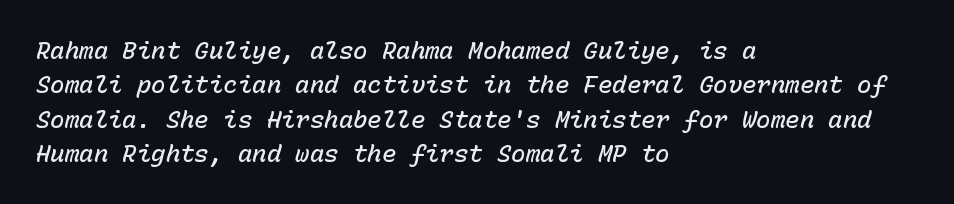
The image shows 24 px text type, italic (leaning right); set left-aligned, normal line spacing (1.43x), normal letter spacing, not underlined.
